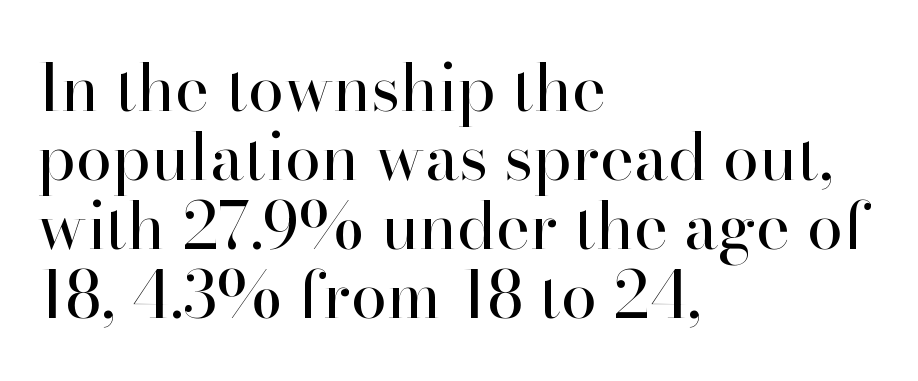
{"serif": "yes", "italic": "no", "bold": "no", "weight": "regular", "width": "normal", "stroke_contrast": "high", "x_height": "small", "monospaced": "no", "underline": "no", "align": "left", "line_spacing": "tight", "line_spacing_ratio": 1.06, "letter_spacing": "normal", "letter_spacing_em": 0.0, "glyph_px": 65}
